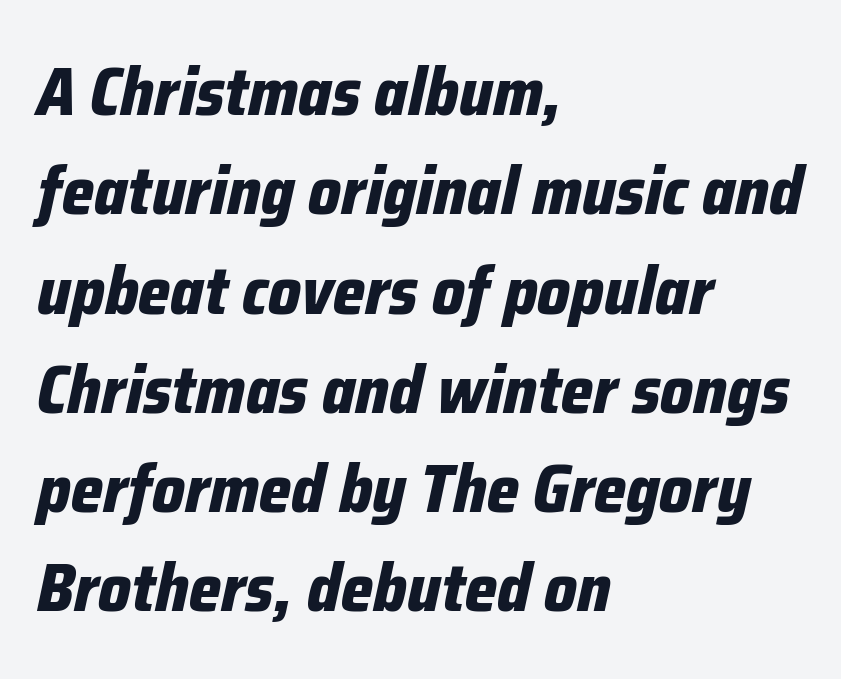
Q: Is the text bold? A: Yes.
Q: Is the text italic (slanted)? A: Yes, it leans right by about 12 degrees.
Q: Is the text underlined? A: No.
Q: How is the paragraph aligned? A: Left-aligned.
Q: Is the spacing between letters normal or unusually wide? A: Normal.
Q: Is the spacing between lines tight, normal or loose? A: Normal.
Q: Width (condensed, normal, or wide)? A: Condensed.
Q: Stroke contrast? A: Low.
Q: x-height? A: Medium.
Q: Monospaced? A: No.
